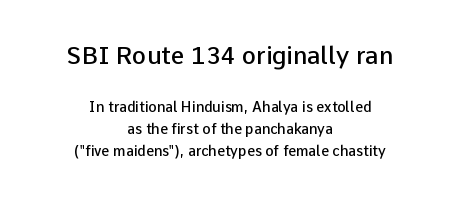
Q: Is the text bold? A: Semi-bold.
Q: Is the text italic (slanted)? A: No, it is upright.
Q: Is the text underlined? A: No.
Q: How is the paragraph aligned? A: Centered.
Q: Is the spacing between letters normal or unusually wide? A: Normal.
Q: Is the spacing between lines tight, normal or loose? A: Normal.
Q: Which block of text is set in a larger size, the first (top) or the second (bottom)? A: The first (top) one.
